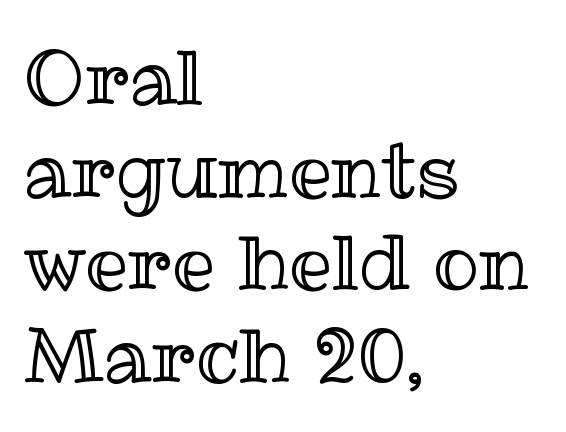
{"italic": "no", "width": "normal", "x_height": "medium", "monospaced": "no", "underline": "no", "align": "left", "line_spacing_ratio": 1.22, "letter_spacing": "normal", "letter_spacing_em": 0.0, "glyph_px": 76}
